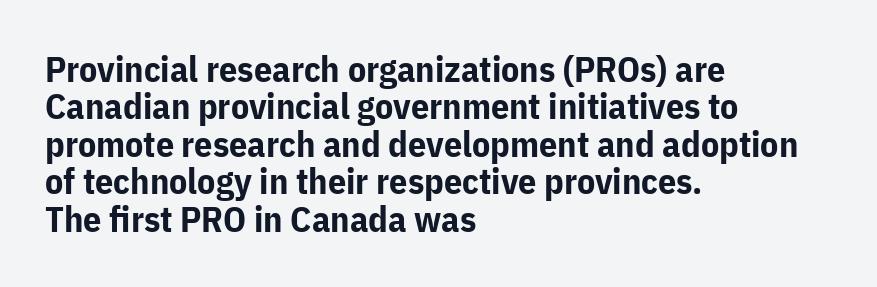
Glyph-to-glyph distance matches everyday printed text. Clear beneath every line of the passage. Typographic density is high because the face is bold. Horizontal alignment here is leftward, the default for most running prose. The lines are packed closely together with very little leading. Unlike a traditional serif, this face leaves its strokes unadorned.
